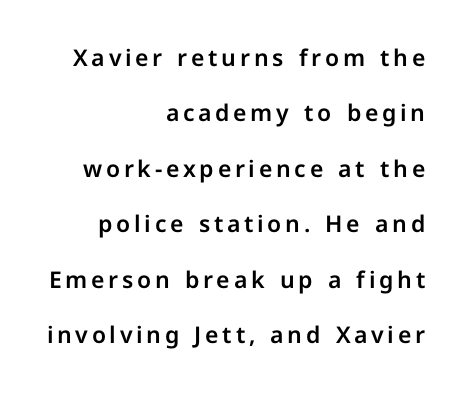
Underlining? Definitely not there. Upright lettering throughout. Layout note: lines flush right. Successive baselines arrive slowly, with a big drop between each.
